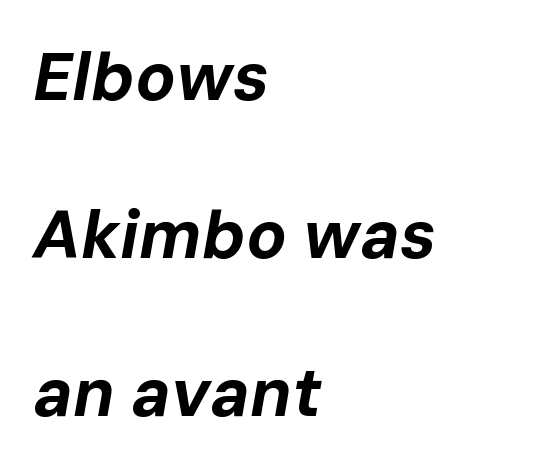
The area under the type is left untouched. You could fit nearly another row in the gap between these rows. One-word summary of the alignment: left. In terms of letterspacing, this is plain default setting.
